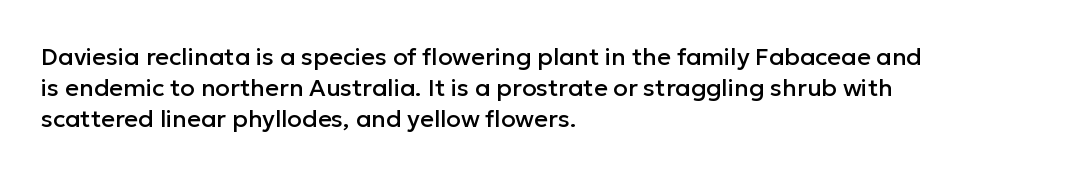
Does the copy run flush right? No — it runs flush left. The font's upright variant was chosen for this text. Descender tails drop into unmarked territory. Reading down the column, the eye jumps a familiar distance to each next line.
